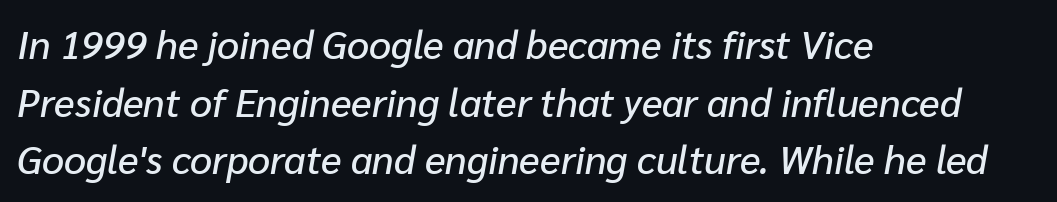
{"italic": "yes", "lean": "right", "slant_degrees": 10, "width": "normal", "stroke_contrast": "low", "x_height": "medium", "monospaced": "no", "underline": "no", "align": "left", "line_spacing": "normal", "line_spacing_ratio": 1.48, "letter_spacing": "normal", "letter_spacing_em": 0.0, "glyph_px": 39}
